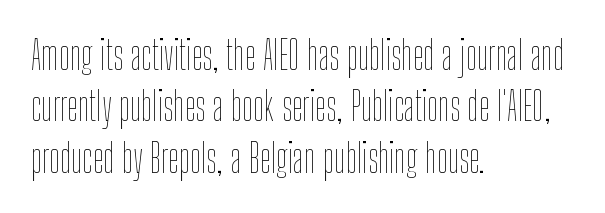
The image shows 39 px thin, condensed type, upright; set left-aligned, normal line spacing (1.32x), normal letter spacing, not underlined; low stroke contrast and a medium x-height.
